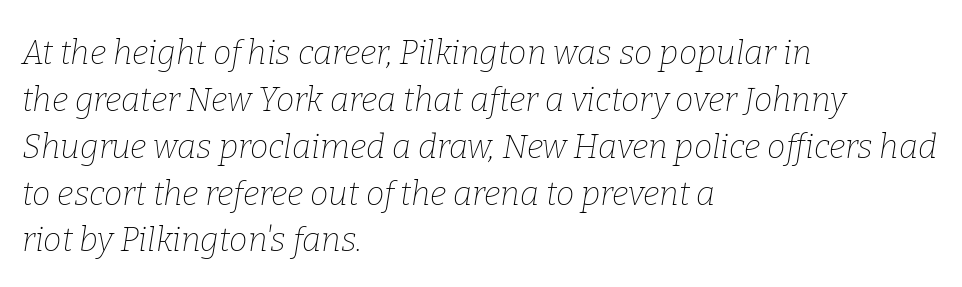
The text block is weighted toward the left margin, trailing off unevenly rightward. Looks like regular typesetting: each glyph gets only the width it needs. The space beneath each line is pristine and unruled. A light-to-regular cut is what we see here. Regarding leading, the lines here are spaced in the standard way. Old-style or modern, the face here clearly has serifs.
